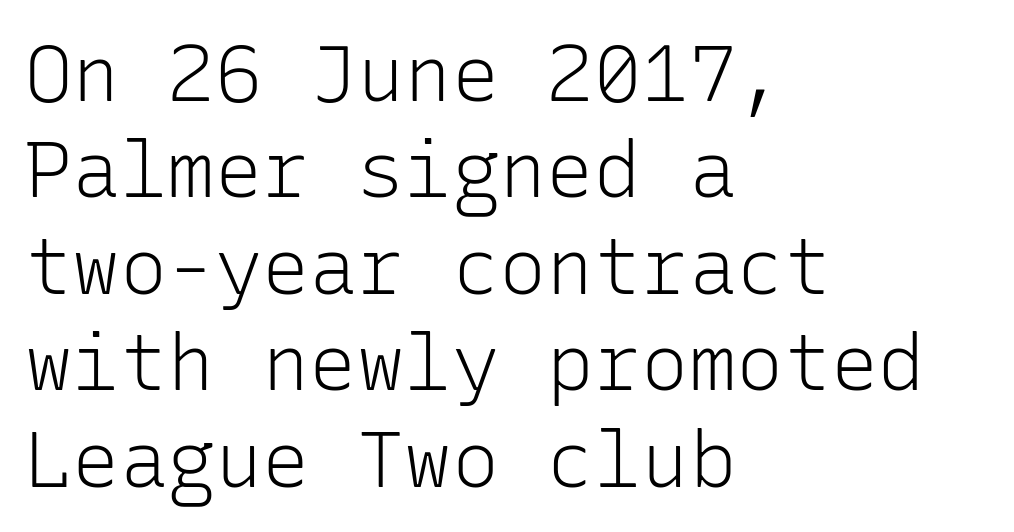
The font sits on the lighter half of the weight spectrum, regular included. These lines were composed using upright roman letters. The face used here is monospaced, like something from a code editor. The line texture is even and compact thanks to regular tracking.
